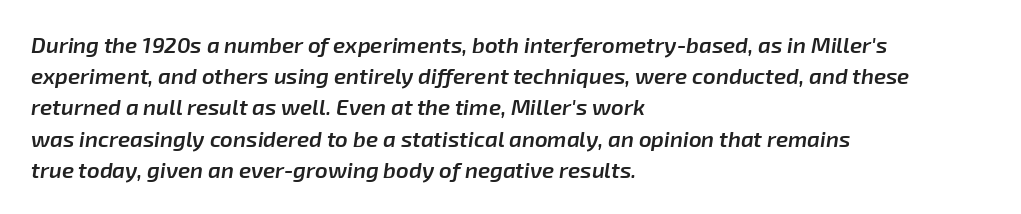
{"italic": "yes", "lean": "right", "slant_degrees": 8, "bold": "semi", "underline": "no", "align": "left", "line_spacing": "normal", "line_spacing_ratio": 1.42, "letter_spacing": "normal", "letter_spacing_em": 0.0, "glyph_px": 22}
